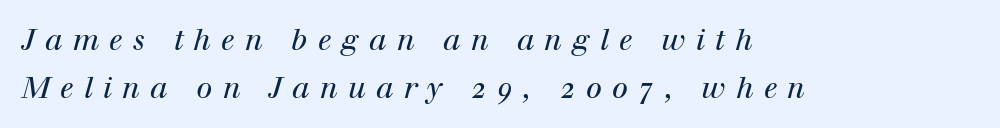
Q: Is the text bold? A: No.
Q: Is the text italic (slanted)? A: Yes, it leans right by about 12 degrees.
Q: Is the typeface a serif or a sans-serif typeface? A: Serif.
Q: Is the text underlined? A: No.
Q: How is the paragraph aligned? A: Left-aligned.
Q: Is the spacing between letters normal or unusually wide? A: Unusually wide.
Q: Is the spacing between lines tight, normal or loose? A: Normal.
Q: Width (condensed, normal, or wide)? A: Normal.
Q: Stroke contrast? A: High.
Q: x-height? A: Medium.
Q: Monospaced? A: No.
